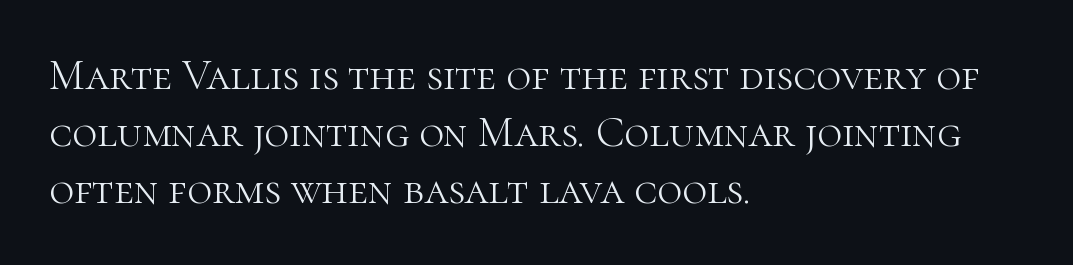
{"serif": "yes", "italic": "no", "bold": "no", "weight": "light", "width": "normal", "stroke_contrast": "high", "x_height": "medium", "monospaced": "no", "underline": "no", "align": "left", "line_spacing": "normal", "line_spacing_ratio": 1.32, "letter_spacing": "normal", "letter_spacing_em": 0.0, "glyph_px": 43}
